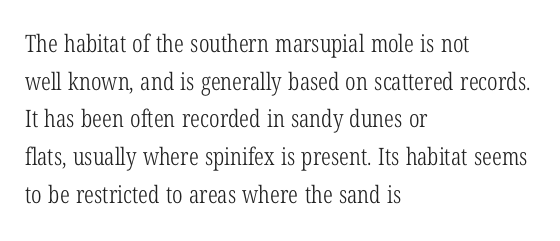
{"italic": "no", "bold": "no", "underline": "no", "align": "left", "line_spacing": "normal", "line_spacing_ratio": 1.57, "letter_spacing": "normal", "letter_spacing_em": 0.0, "glyph_px": 24}
